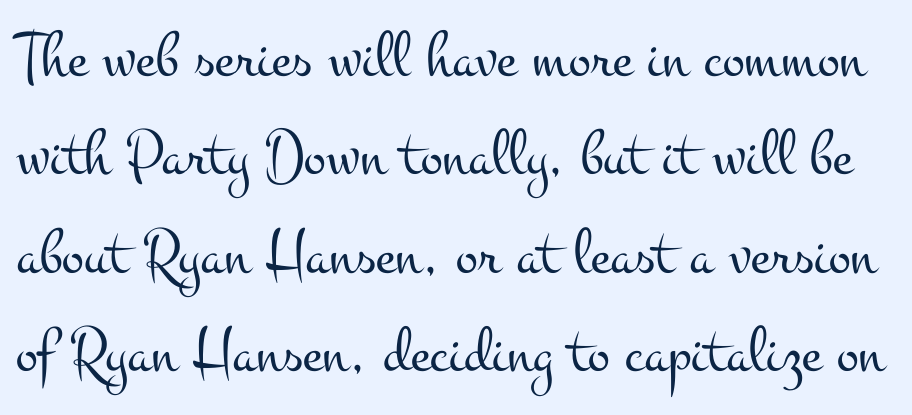
Q: Is the text bold? A: No.
Q: Is the text italic (slanted)? A: Yes.
Q: Is the text underlined? A: No.
Q: Is the spacing between letters normal or unusually wide? A: Normal.
Q: Is the spacing between lines tight, normal or loose? A: Normal.
Q: Width (condensed, normal, or wide)? A: Wide.
Q: Stroke contrast? A: Medium.
Q: x-height? A: Small.
Q: Monospaced? A: No.
